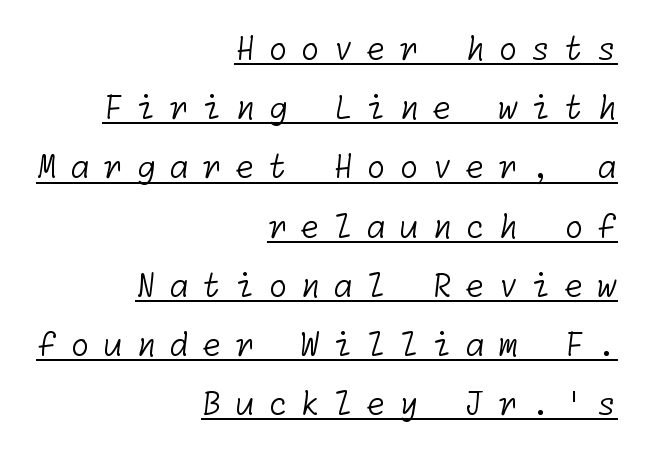
The image shows 32 px light sans-serif type; set right-aligned, line spacing 1.85x, unusually wide letter spacing (+0.41 em), underlined; low stroke contrast and a medium x-height.
